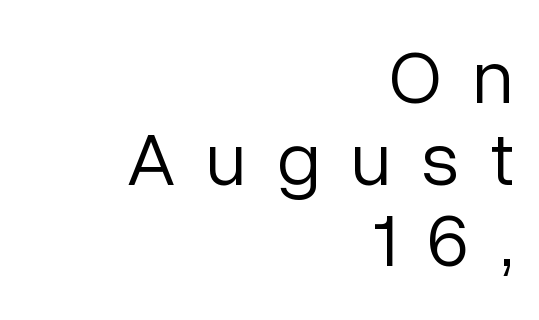
Q: Is the text bold? A: No.
Q: Is the text italic (slanted)? A: No, it is upright.
Q: Is the typeface a serif or a sans-serif typeface? A: Sans-serif.
Q: Is the text underlined? A: No.
Q: How is the paragraph aligned? A: Right-aligned.
Q: Is the spacing between letters normal or unusually wide? A: Unusually wide.
Q: Is the spacing between lines tight, normal or loose? A: Tight.
Q: Width (condensed, normal, or wide)? A: Normal.
Q: Stroke contrast? A: Low.
Q: x-height? A: Medium.
Q: Monospaced? A: No.
